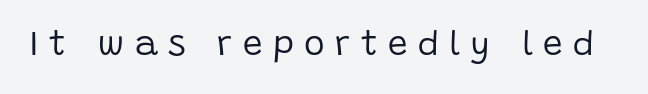
{"serif": "no", "italic": "no", "bold": "no", "weight": "regular", "width": "normal", "stroke_contrast": "low", "x_height": "large", "monospaced": "no", "underline": "no", "letter_spacing": "wide", "letter_spacing_em": 0.3, "glyph_px": 35}
